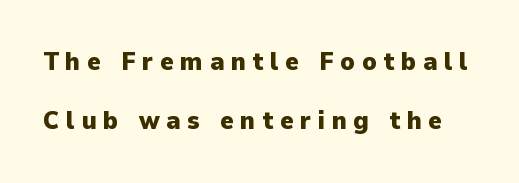
Q: Is the text bold? A: Yes.
Q: Is the text italic (slanted)? A: No, it is upright.
Q: Is the text underlined? A: No.
Q: Is the spacing between letters normal or unusually wide? A: Unusually wide.
Q: Is the spacing between lines tight, normal or loose? A: Loose.
